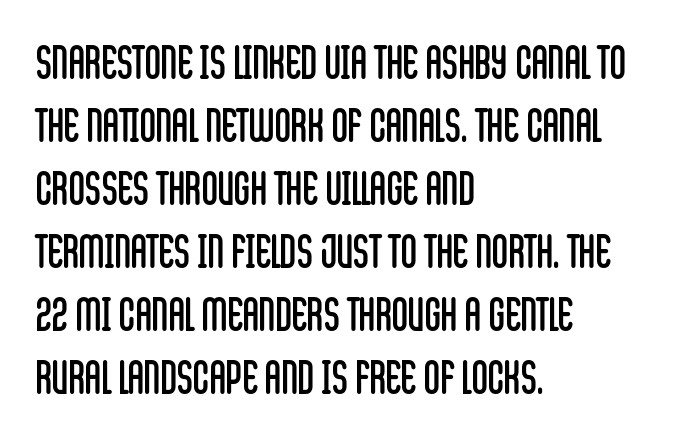
Q: Is the text bold? A: No.
Q: Is the text italic (slanted)? A: No, it is upright.
Q: Is the typeface a serif or a sans-serif typeface? A: Sans-serif.
Q: Is the text underlined? A: No.
Q: How is the paragraph aligned? A: Left-aligned.
Q: Is the spacing between letters normal or unusually wide? A: Normal.
Q: Is the spacing between lines tight, normal or loose? A: Normal.
Q: Width (condensed, normal, or wide)? A: Condensed.
Q: Stroke contrast? A: Low.
Q: x-height? A: Large.
Q: Monospaced? A: No.
